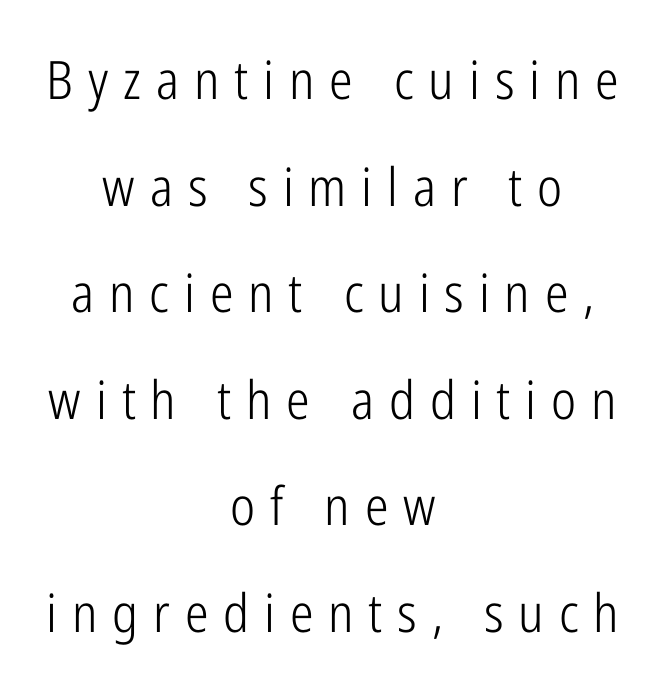
The image shows 53 px light, condensed sans-serif type, upright; set centered, loose line spacing (2.01x), unusually wide letter spacing (+0.28 em), not underlined; low stroke contrast and a medium x-height.
